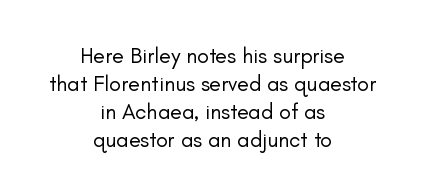
{"italic": "no", "bold": "no", "underline": "no", "align": "center", "line_spacing": "normal", "line_spacing_ratio": 1.27, "letter_spacing": "normal", "letter_spacing_em": 0.0, "glyph_px": 22}
